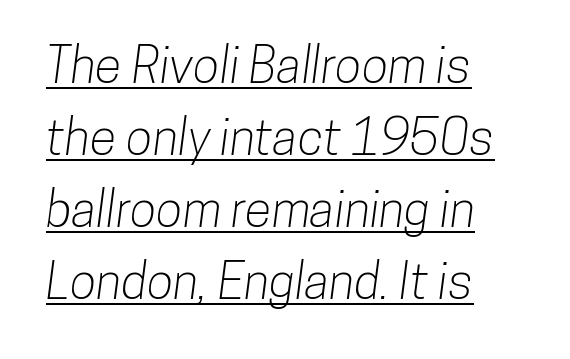
The setting favours the left margin, as ordinary paragraphs usually do. A typesetter would label this face a sans. Successive baselines arrive at the customary interval. Is this a fixed-width face? No — the glyphs have proportional, varying widths. You can see a thin bar hugging the bottom of the glyphs.
